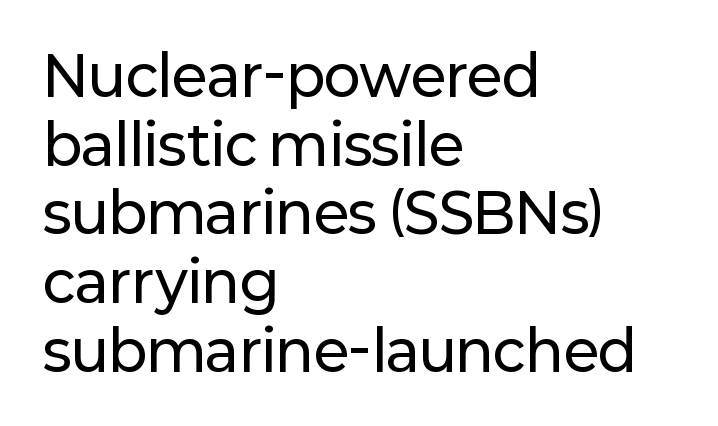
{"serif": "no", "italic": "no", "width": "normal", "stroke_contrast": "low", "x_height": "medium", "monospaced": "no", "underline": "no", "align": "left", "line_spacing": "normal", "line_spacing_ratio": 1.25, "letter_spacing": "normal", "letter_spacing_em": 0.0, "glyph_px": 55}
